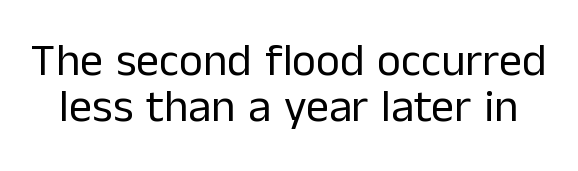
The image shows 46 px regular-weight sans-serif type, upright; set tight line spacing (1.01x), normal letter spacing, not underlined; low stroke contrast and a medium x-height.
